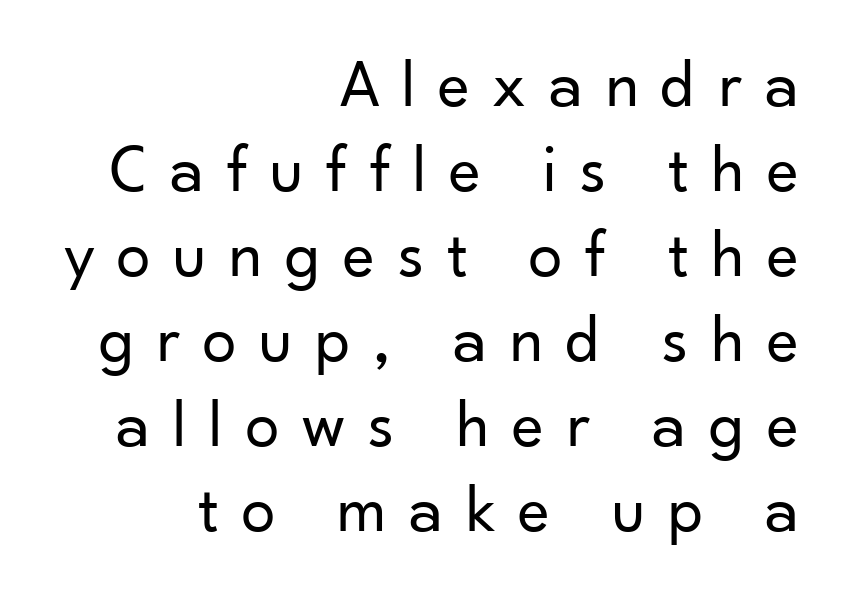
The image shows 68 px regular-weight sans-serif type, upright; set right-aligned, normal line spacing (1.25x), unusually wide letter spacing (+0.34 em), not underlined; low stroke contrast and a small x-height.
